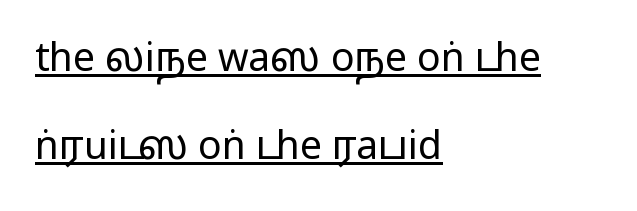
Q: Is the text bold? A: No.
Q: Is the text italic (slanted)? A: No, it is upright.
Q: Is the typeface a serif or a sans-serif typeface? A: Sans-serif.
Q: Is the text underlined? A: Yes.
Q: How is the paragraph aligned? A: Left-aligned.
Q: Is the spacing between letters normal or unusually wide? A: Normal.
Q: Is the spacing between lines tight, normal or loose? A: Loose.
Q: Width (condensed, normal, or wide)? A: Wide.
Q: Stroke contrast? A: Low.
Q: x-height? A: Medium.
Q: Monospaced? A: No.
